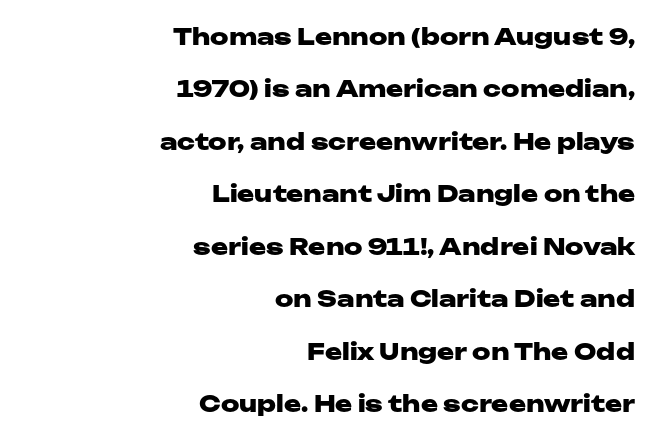
The image shows 23 px bold type, upright; set right-aligned, loose line spacing (2.28x), normal letter spacing, not underlined.
